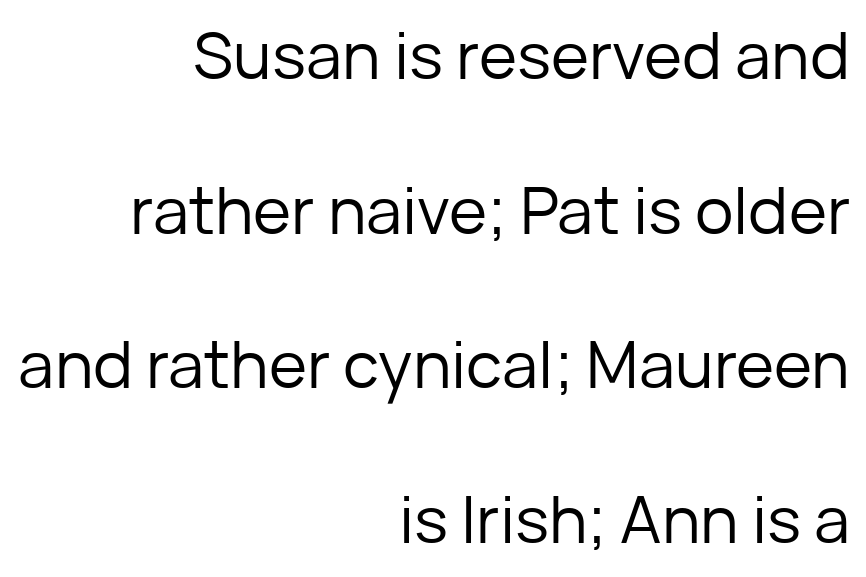
The image shows 65 px regular-weight sans-serif type, upright; set right-aligned, loose line spacing (2.38x), normal letter spacing, not underlined; low stroke contrast and a medium x-height.
